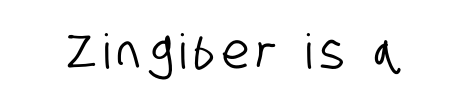
{"serif": "no", "width": "condensed", "stroke_contrast": "low", "x_height": "large", "monospaced": "no", "underline": "no", "glyph_px": 48}
